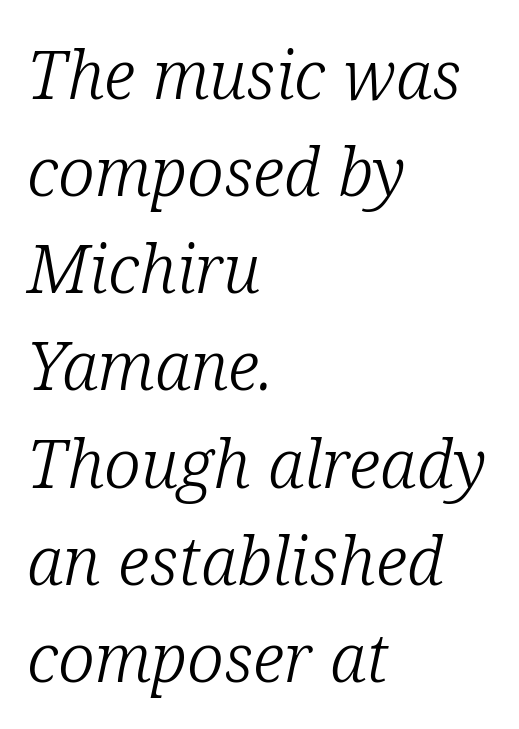
Compared with ordinary roman type, these characters are visibly tilted. Alignment: flush left. The space between consecutive lines is moderate. Descenders hang freely into open space. The characters are drawn with everyday or finer stroke widths.
